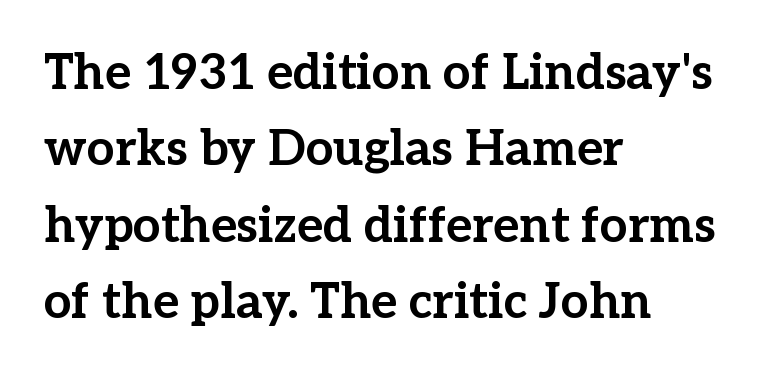
{"serif": "yes", "italic": "no", "bold": "yes", "weight": "bold", "width": "normal", "stroke_contrast": "low", "x_height": "medium", "monospaced": "no", "underline": "no", "align": "left", "line_spacing": "normal", "line_spacing_ratio": 1.56, "letter_spacing": "normal", "letter_spacing_em": 0.0, "glyph_px": 49}
